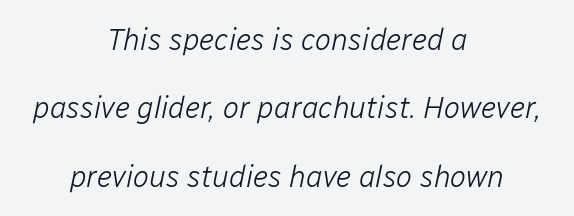
The image shows 30 px light type, italic (leaning right); set centered, loose line spacing (2.28x), normal letter spacing, not underlined; low stroke contrast and a medium x-height.
